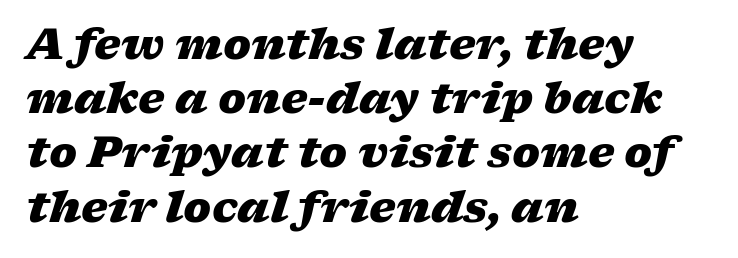
Q: Is the text bold? A: Yes.
Q: Is the text italic (slanted)? A: Yes, it leans right by about 17 degrees.
Q: Is the text underlined? A: No.
Q: How is the paragraph aligned? A: Left-aligned.
Q: Is the spacing between letters normal or unusually wide? A: Normal.
Q: Is the spacing between lines tight, normal or loose? A: Normal.
Q: Width (condensed, normal, or wide)? A: Wide.
Q: Stroke contrast? A: Low.
Q: x-height? A: Medium.
Q: Monospaced? A: No.
